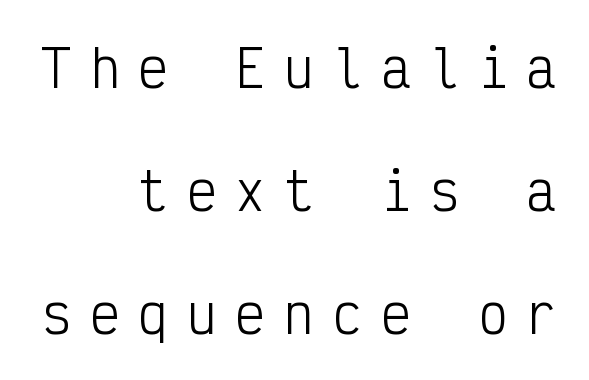
Every character here occupies the same horizontal width, giving the sample a typewriter-like rhythm. Right-aligned paragraph, ragged on the left. Posture: vertical. Check where the strokes stop: nothing finishes them off — pure sans. The strip under each line holds only bare page.
